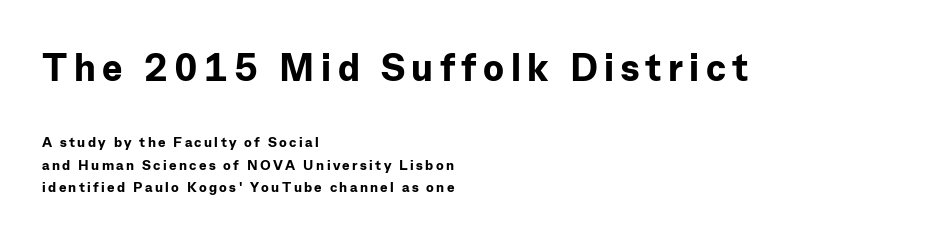
{"serif": "no", "italic": "no", "bold": "yes", "weight": "bold", "width": "normal", "stroke_contrast": "low", "x_height": "medium", "monospaced": "no", "underline": "no", "align": "left", "line_spacing": "normal", "line_spacing_ratio": 1.58, "larger_block": "first", "size_ratio": 2.71, "glyph_px": 38}
